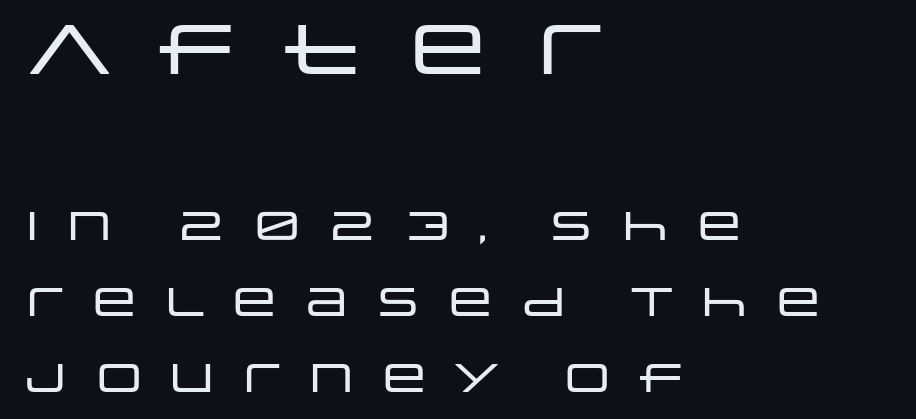
The image shows 70 px wide sans-serif type, upright; set left-aligned, loose line spacing (1.91x), unusually wide letter spacing (+0.33 em), not underlined; the first (top) block is 1.75x larger; low stroke contrast and a large x-height.
